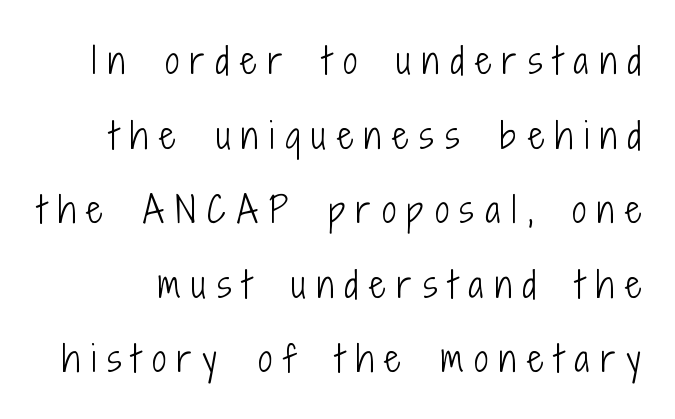
The image shows 35 px light, condensed sans-serif type, upright; set loose line spacing (2.13x), unusually wide letter spacing (+0.33 em), not underlined; low stroke contrast and a medium x-height.
